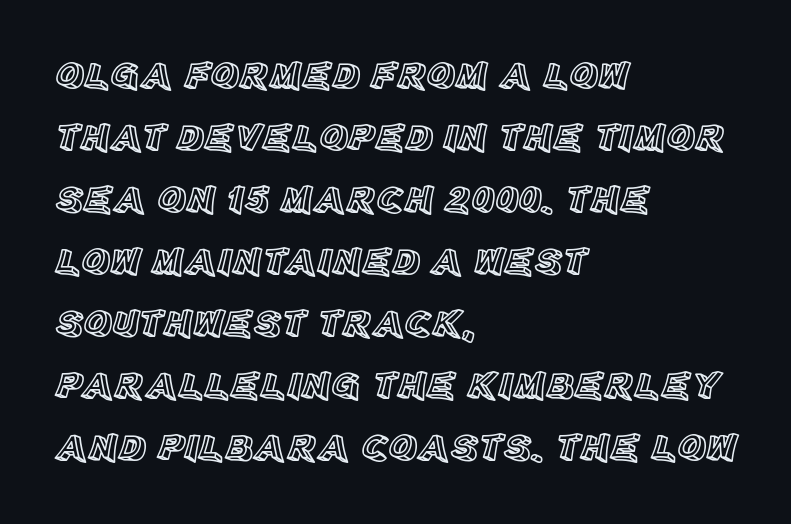
Q: Is the text italic (slanted)? A: Yes.
Q: Is the text underlined? A: No.
Q: How is the paragraph aligned? A: Left-aligned.
Q: Is the spacing between letters normal or unusually wide? A: Normal.
Q: Is the spacing between lines tight, normal or loose? A: Normal.
Q: Width (condensed, normal, or wide)? A: Normal.
Q: x-height? A: Large.
Q: Monospaced? A: No.
